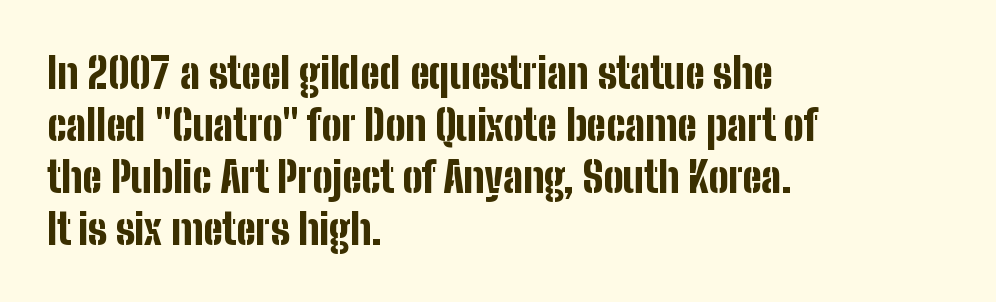
Is the type bold? Yes — the strokes are clearly thick and heavy. Ordinary non-slanted type is in use. The letters advance in unequal steps, a hallmark of proportional type. The tracking reads as untouched default to a designer's eye. Caption: multi-line text, flush left, ragged right. The string is rendered with underlining switched off.
